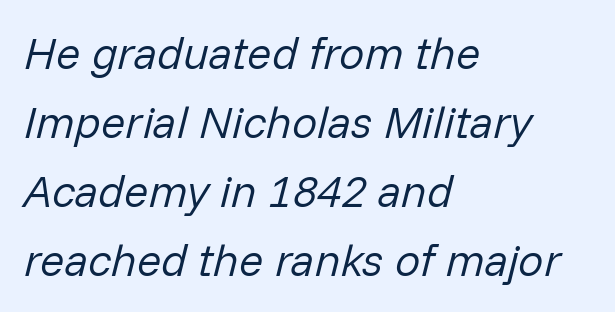
{"italic": "yes", "lean": "right", "slant_degrees": 14, "bold": "no", "weight": "regular", "width": "normal", "stroke_contrast": "low", "x_height": "medium", "monospaced": "no", "underline": "no", "align": "left", "line_spacing": "normal", "line_spacing_ratio": 1.53, "letter_spacing": "normal", "letter_spacing_em": 0.0, "glyph_px": 45}
